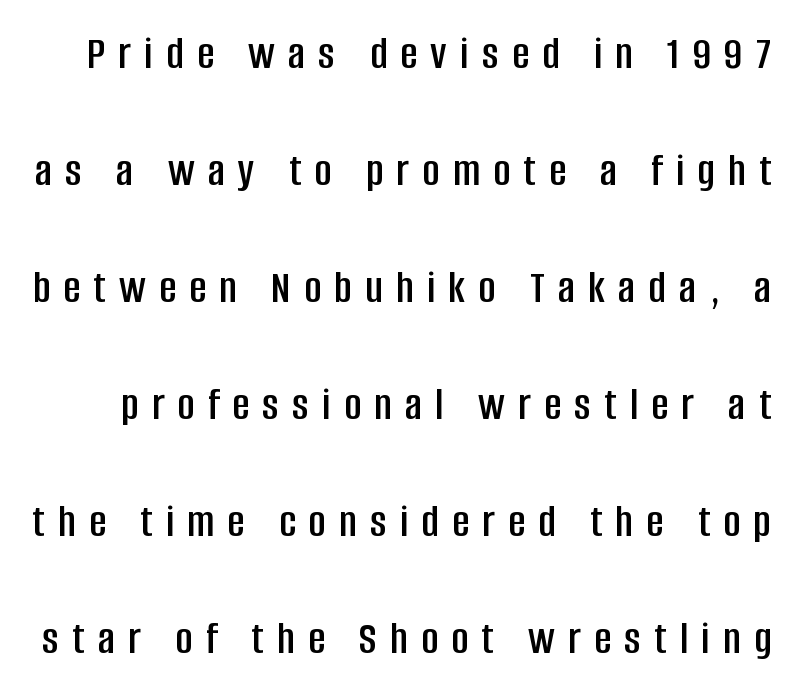
{"serif": "no", "italic": "no", "width": "condensed", "stroke_contrast": "low", "x_height": "large", "monospaced": "no", "underline": "no", "line_spacing": "loose", "line_spacing_ratio": 2.49, "letter_spacing": "wide", "letter_spacing_em": 0.28, "glyph_px": 47}
